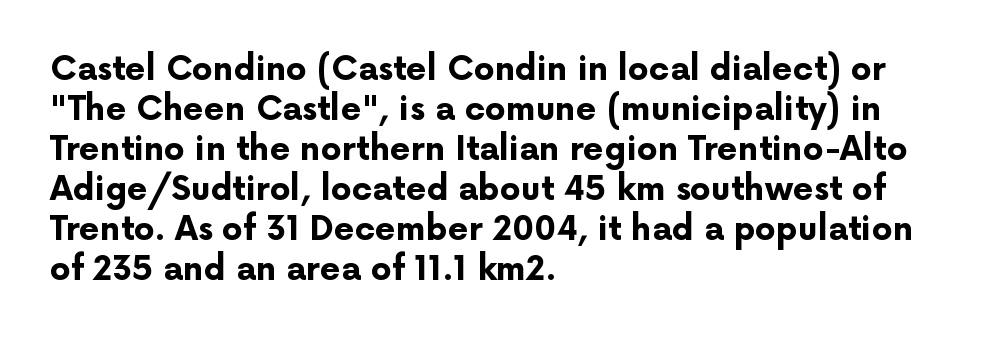
{"serif": "no", "italic": "no", "bold": "yes", "weight": "bold", "width": "normal", "stroke_contrast": "low", "x_height": "medium", "monospaced": "no", "underline": "no", "align": "left", "line_spacing_ratio": 1.21, "letter_spacing": "normal", "letter_spacing_em": 0.0, "glyph_px": 33}
